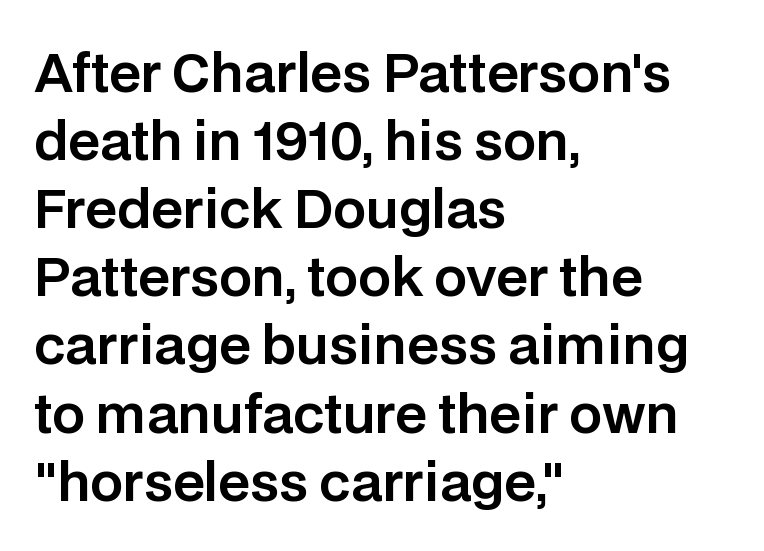
The image shows 52 px sans-serif type, upright; set left-aligned, normal line spacing (1.31x), normal letter spacing, not underlined; low stroke contrast and a large x-height.
